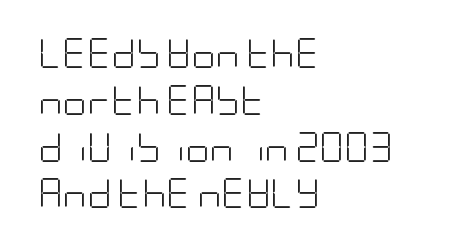
Q: Is the text bold? A: No.
Q: Is the text italic (slanted)? A: No, it is upright.
Q: Is the typeface a serif or a sans-serif typeface? A: Sans-serif.
Q: Is the text underlined? A: No.
Q: How is the paragraph aligned? A: Left-aligned.
Q: Is the spacing between letters normal or unusually wide? A: Normal.
Q: Is the spacing between lines tight, normal or loose? A: Normal.
Q: Width (condensed, normal, or wide)? A: Condensed.
Q: Stroke contrast? A: Low.
Q: x-height? A: Large.
